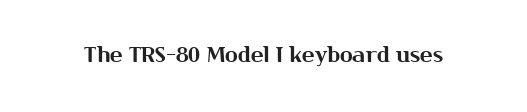
{"italic": "no", "underline": "no", "letter_spacing": "normal", "letter_spacing_em": 0.0, "glyph_px": 21}
